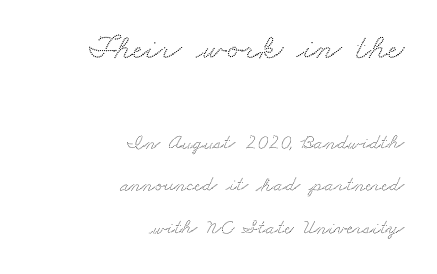
The image shows 36 px wide serif type; set right-aligned, loose line spacing (2.01x), normal letter spacing, not underlined; the first (top) block is 1.71x larger; medium stroke contrast and a small x-height.
